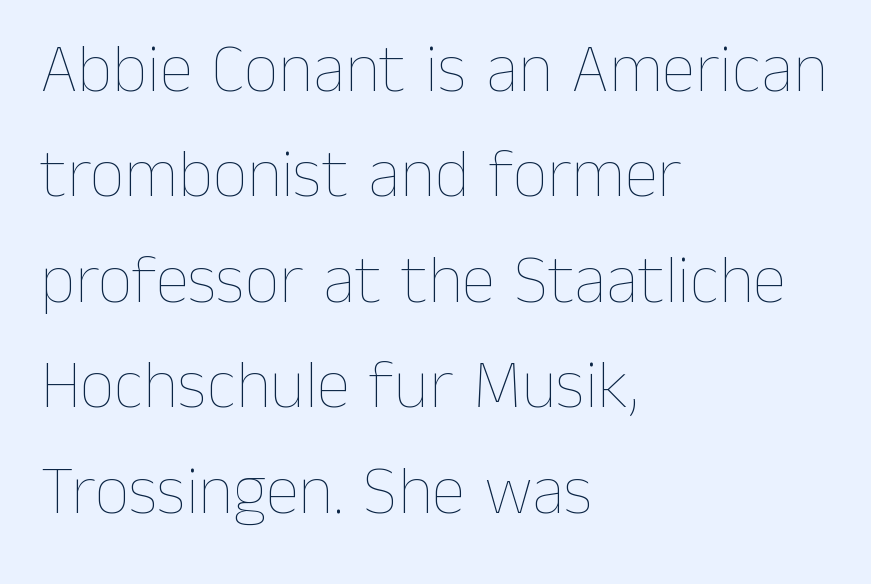
This block has exactly the height ordinary leading produces. The specimen reads as upright at a glance. The glyphs are unaccompanied by any horizontal stroke below them. Bold? No — there's no thickening of the strokes. The lines in this sample share a left origin and differ only in where they stop.
